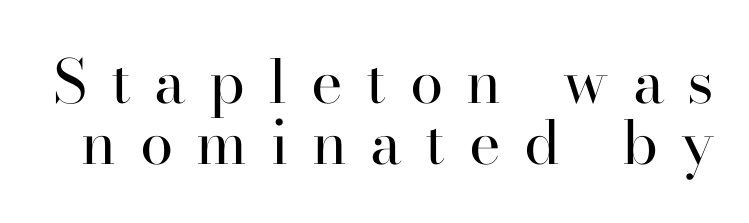
The image shows 60 px regular-weight serif type, upright; set tight line spacing (1.01x), unusually wide letter spacing (+0.39 em), not underlined; high stroke contrast and a small x-height.
